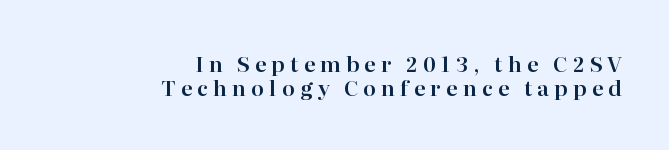
{"italic": "no", "underline": "no", "align": "right", "line_spacing": "tight", "line_spacing_ratio": 1.14, "letter_spacing": "wide", "letter_spacing_em": 0.25, "glyph_px": 21}
